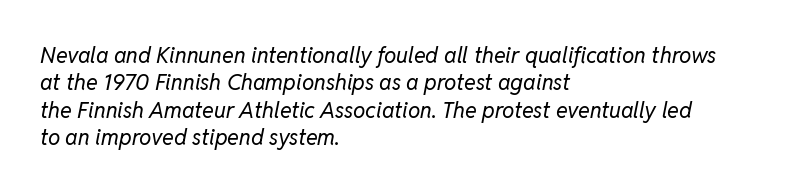
The image shows 22 px text type, italic (leaning right); set left-aligned, normal line spacing (1.25x), normal letter spacing, not underlined.
